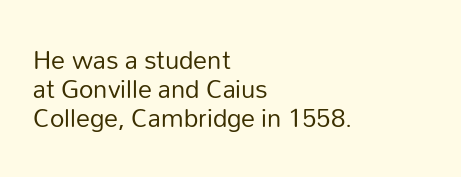
{"serif": "no", "italic": "no", "bold": "no", "weight": "regular", "width": "normal", "stroke_contrast": "low", "x_height": "medium", "monospaced": "no", "underline": "no", "align": "left", "line_spacing": "tight", "line_spacing_ratio": 1.03, "letter_spacing": "normal", "letter_spacing_em": 0.0, "glyph_px": 28}
